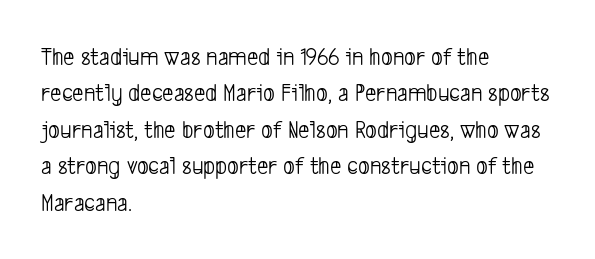
The image shows 25 px text type; set left-aligned, normal line spacing (1.46x), normal letter spacing, not underlined.
